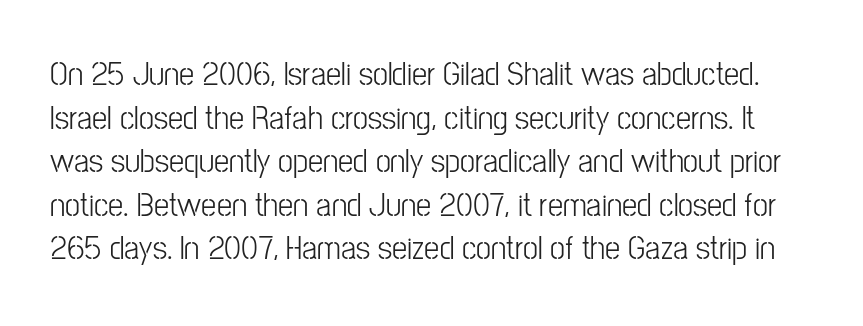
{"serif": "no", "italic": "no", "width": "condensed", "stroke_contrast": "low", "x_height": "medium", "monospaced": "no", "underline": "no", "line_spacing": "normal", "line_spacing_ratio": 1.28, "letter_spacing": "normal", "letter_spacing_em": 0.0, "glyph_px": 34}
